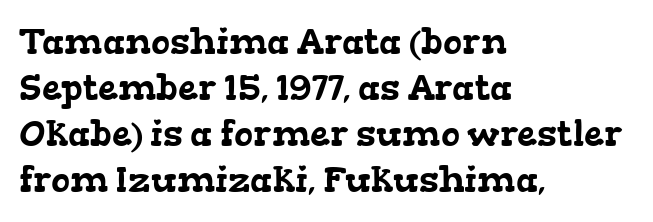
The image shows 36 px wide serif type; set left-aligned, normal line spacing (1.28x), normal letter spacing, not underlined; low stroke contrast and a medium x-height.
